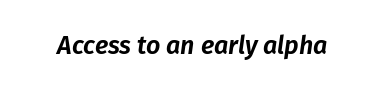
The image shows 25 px text type, italic (leaning right); set normal letter spacing, not underlined.
